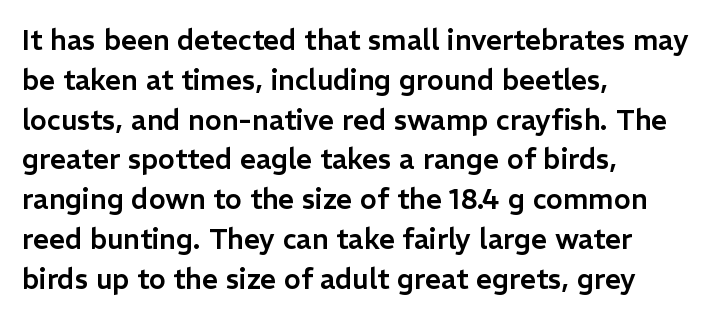
The image shows 28 px sans-serif type, upright; set left-aligned, normal line spacing (1.42x), normal letter spacing, not underlined; low stroke contrast and a medium x-height.
